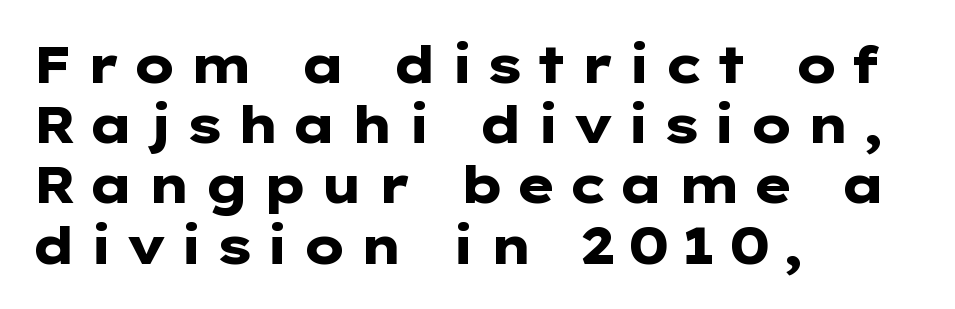
A roman cut, with each character standing at attention. Serifs: no, the terminals of the letterforms are clean. Note the varied advance widths — an 'i' is clearly narrower than an 'm'. Where is the straight margin? On the left. Students, note that the glyphs here are deliberately spaced far apart.
